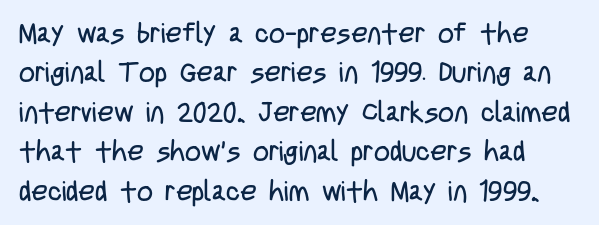
The image shows 28 px regular-weight, condensed sans-serif type, upright; set normal line spacing (1.41x), normal letter spacing, not underlined; low stroke contrast and a large x-height.
